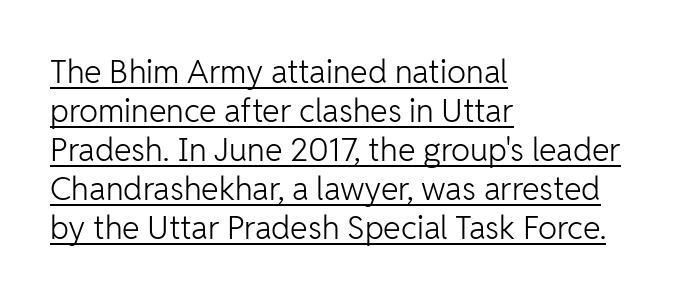
{"serif": "no", "italic": "no", "bold": "no", "weight": "light", "width": "normal", "stroke_contrast": "low", "x_height": "medium", "monospaced": "no", "underline": "yes", "align": "left", "line_spacing_ratio": 1.22, "letter_spacing": "normal", "letter_spacing_em": 0.0, "glyph_px": 32}
